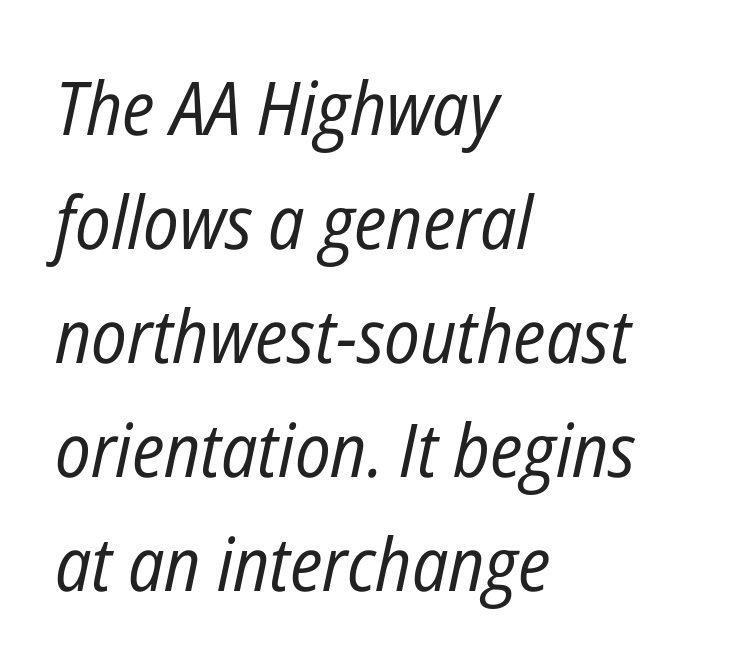
Descenders hang freely into open space. Spacing verdict: proportional, widths tailored to each character. The font's italic variant was chosen for this text. The rendering uses a moderate line-height, typical for paragraphs. Stem width sits at or under what a default text font uses. Tracking here is standard; glyphs follow each other at the usual distance.
